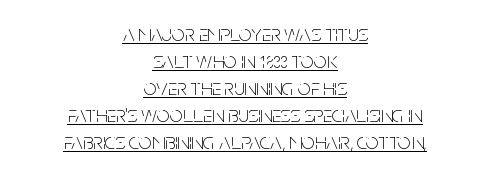
Q: Is the text bold? A: No.
Q: Is the text italic (slanted)? A: No, it is upright.
Q: Is the text underlined? A: Yes.
Q: How is the paragraph aligned? A: Centered.
Q: Is the spacing between letters normal or unusually wide? A: Normal.
